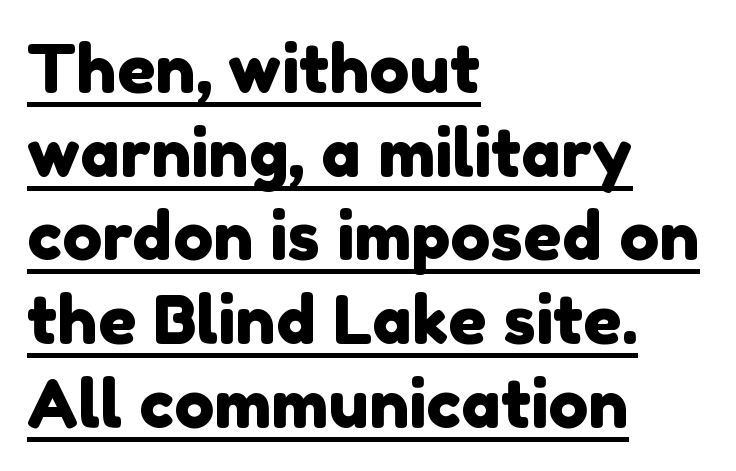
{"serif": "no", "width": "normal", "stroke_contrast": "low", "x_height": "medium", "monospaced": "no", "underline": "yes", "align": "left", "line_spacing": "normal", "line_spacing_ratio": 1.25, "letter_spacing": "normal", "letter_spacing_em": 0.0, "glyph_px": 67}
